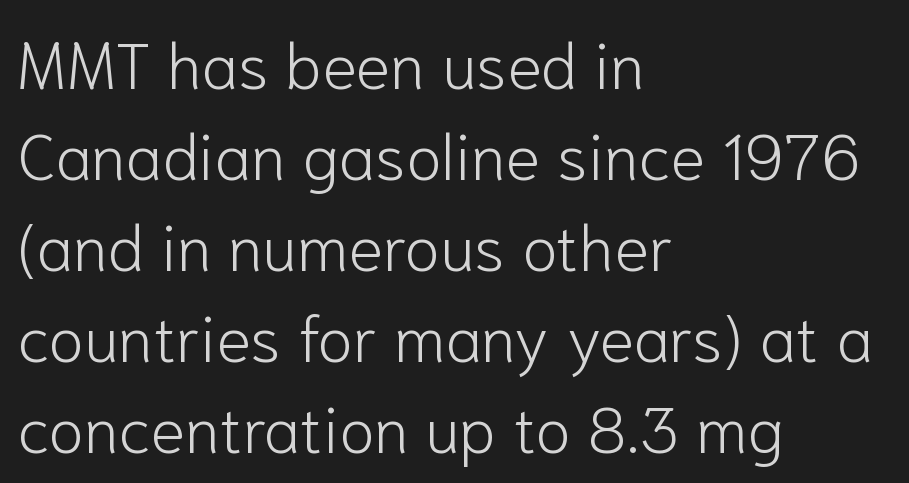
The image shows 65 px light sans-serif type, upright; set left-aligned, normal line spacing (1.4x), normal letter spacing, not underlined; low stroke contrast and a medium x-height.
